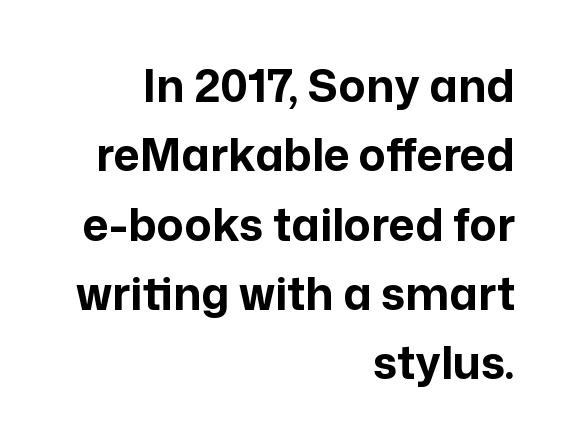
A typesetter would mark this as roman, not italic. Horizontal alignment here is rightward, an uncommon choice for prose. Is this a fixed-width face? No — the glyphs have proportional, varying widths. Beneath every word, the page is bare. Is the type bold? Yes — the strokes are clearly thick and heavy. The glyphs in this specimen are sans serif.
